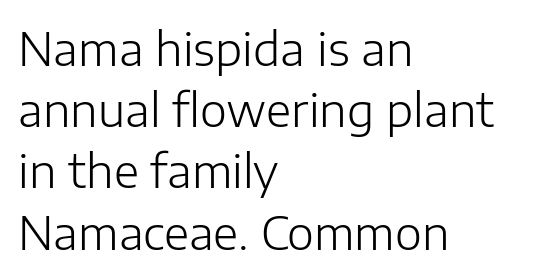
{"serif": "no", "italic": "no", "bold": "no", "weight": "light", "width": "normal", "stroke_contrast": "low", "x_height": "medium", "monospaced": "no", "underline": "no", "align": "left", "line_spacing": "normal", "line_spacing_ratio": 1.33, "letter_spacing": "normal", "letter_spacing_em": 0.0, "glyph_px": 46}
